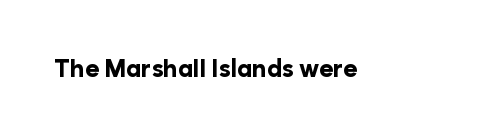
Q: Is the text bold? A: Yes.
Q: Is the text italic (slanted)? A: No, it is upright.
Q: Is the text underlined? A: No.
Q: Is the spacing between letters normal or unusually wide? A: Normal.
